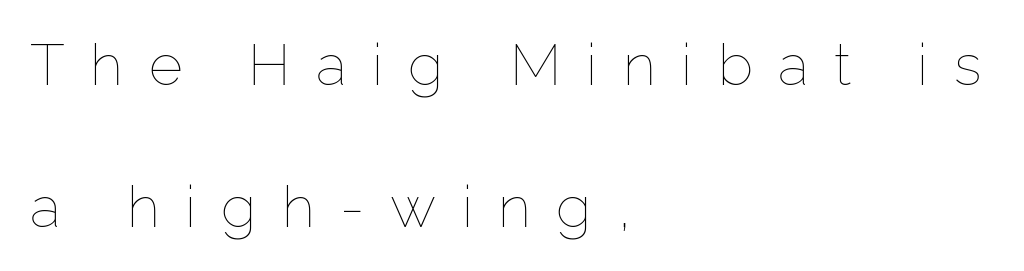
{"italic": "no", "bold": "no", "weight": "thin", "width": "normal", "stroke_contrast": "low", "x_height": "medium", "monospaced": "no", "underline": "no", "align": "left", "line_spacing": "loose", "line_spacing_ratio": 2.44, "letter_spacing": "wide", "letter_spacing_em": 0.44, "glyph_px": 58}
